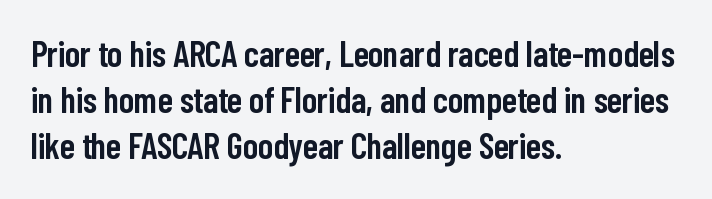
The image shows 36 px semibold, condensed sans-serif type, upright; set left-aligned, normal line spacing (1.28x), normal letter spacing, not underlined; low stroke contrast and a medium x-height.
